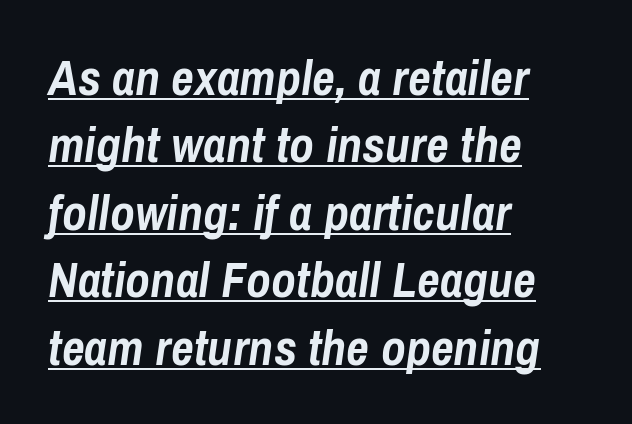
Q: Is the text bold? A: Yes.
Q: Is the text italic (slanted)? A: Yes, it leans right by about 8 degrees.
Q: Is the text underlined? A: Yes.
Q: How is the paragraph aligned? A: Left-aligned.
Q: Is the spacing between letters normal or unusually wide? A: Normal.
Q: Is the spacing between lines tight, normal or loose? A: Normal.
Q: Width (condensed, normal, or wide)? A: Condensed.
Q: Stroke contrast? A: Low.
Q: x-height? A: Medium.
Q: Monospaced? A: No.
